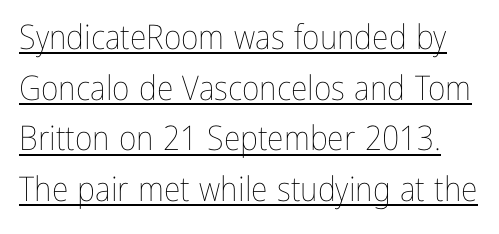
Q: Is the text bold? A: No.
Q: Is the text italic (slanted)? A: No, it is upright.
Q: Is the text underlined? A: Yes.
Q: Is the spacing between letters normal or unusually wide? A: Normal.
Q: Is the spacing between lines tight, normal or loose? A: Normal.
Q: Width (condensed, normal, or wide)? A: Condensed.
Q: Stroke contrast? A: Low.
Q: x-height? A: Medium.
Q: Monospaced? A: No.
